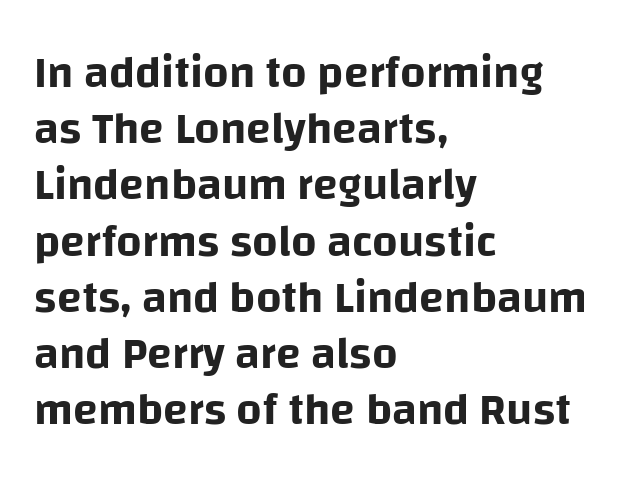
The image shows 45 px sans-serif type, upright; set left-aligned, normal line spacing (1.25x), normal letter spacing, not underlined; low stroke contrast and a large x-height.
